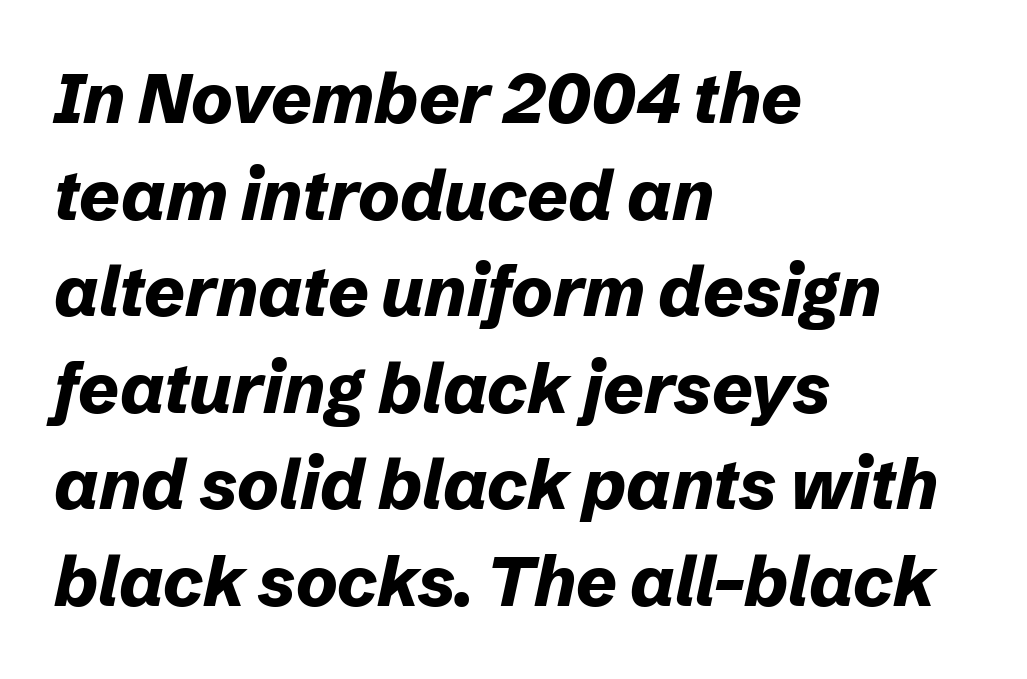
The image shows 70 px bold type, italic (leaning right); set left-aligned, normal line spacing (1.38x), normal letter spacing, not underlined; low stroke contrast and a medium x-height.
